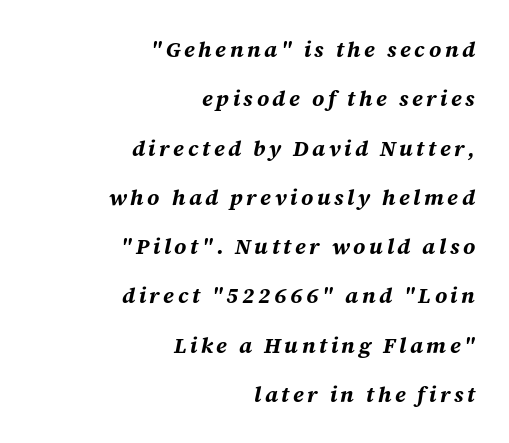
Horizontal bands of white between lines are thick stripes. Rule under the text: the space is simply empty. Is the type bold? Yes — the strokes are clearly thick and heavy. A student would call this right alignment; a typographer would say flush right, rag left. Posture: slanted.
